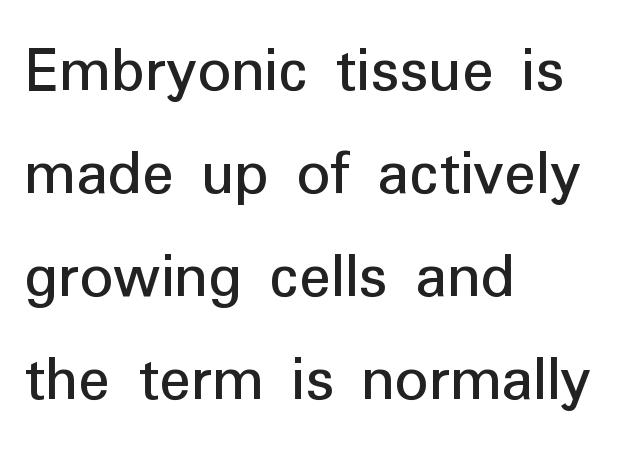
Q: Is the text bold? A: No.
Q: Is the text italic (slanted)? A: No, it is upright.
Q: Is the typeface a serif or a sans-serif typeface? A: Sans-serif.
Q: Is the text underlined? A: No.
Q: How is the paragraph aligned? A: Left-aligned.
Q: Is the spacing between letters normal or unusually wide? A: Normal.
Q: Is the spacing between lines tight, normal or loose? A: Normal.
Q: Width (condensed, normal, or wide)? A: Normal.
Q: Stroke contrast? A: Low.
Q: x-height? A: Medium.
Q: Monospaced? A: No.
